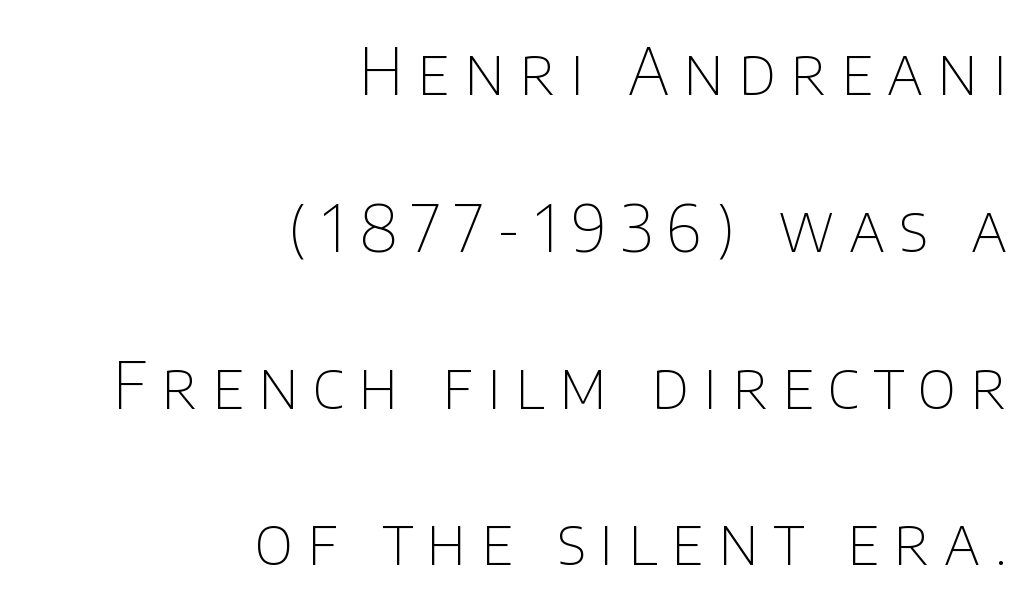
The image shows 64 px thin sans-serif type, upright; set right-aligned, loose line spacing (2.45x), unusually wide letter spacing (+0.22 em), not underlined; low stroke contrast and a large x-height.
